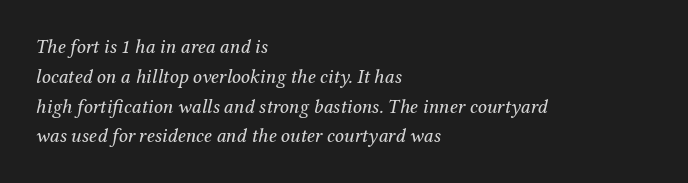
The glyphs look as if they've been sheared to an angle. Type without underlining. These lines keep a tight, regular rhythm from letter to letter. The rendering anchors every line to the left-hand side. Stems and bowls with no extra thickness — not bold. The leading is moderate, giving the passage an even texture.
